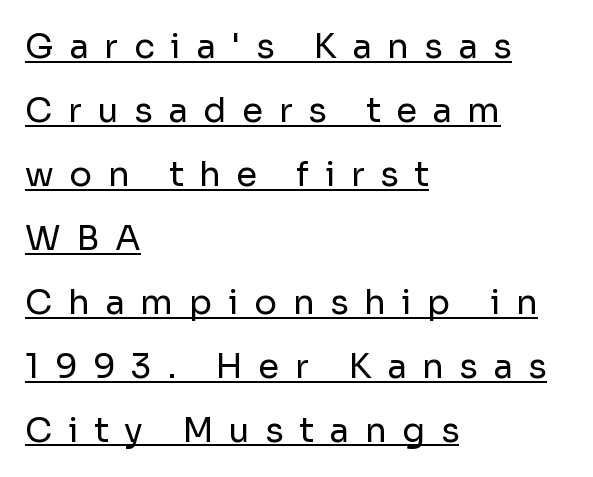
Q: Is the text bold? A: No.
Q: Is the text italic (slanted)? A: No, it is upright.
Q: Is the typeface a serif or a sans-serif typeface? A: Sans-serif.
Q: Is the text underlined? A: Yes.
Q: How is the paragraph aligned? A: Left-aligned.
Q: Is the spacing between letters normal or unusually wide? A: Unusually wide.
Q: Width (condensed, normal, or wide)? A: Normal.
Q: Stroke contrast? A: Low.
Q: x-height? A: Medium.
Q: Monospaced? A: No.
